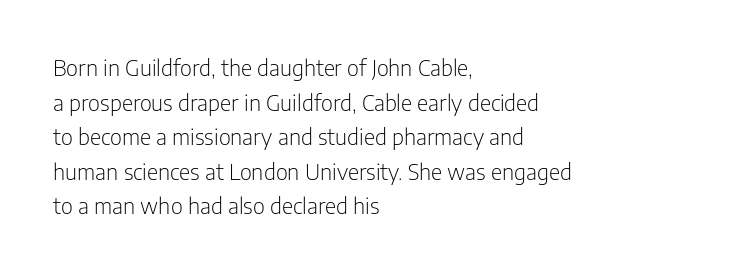
Which margin do the lines hug? The left one — the right edge is uneven. This is roman type, the default non-slanted kind. Summary of vertical rhythm: regular, with standard interline spacing. These glyphs show unthickened strokes, regular width or finer. The rendering keeps characters at their native spacing. The gap between lines stays unmarked.
